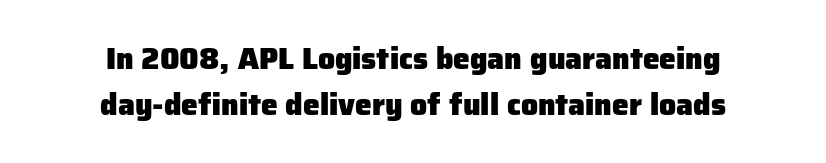
{"serif": "no", "italic": "no", "bold": "yes", "weight": "heavy", "width": "normal", "stroke_contrast": "low", "x_height": "medium", "monospaced": "no", "underline": "no", "align": "center", "line_spacing": "normal", "line_spacing_ratio": 1.52, "letter_spacing": "normal", "letter_spacing_em": 0.0, "glyph_px": 30}
